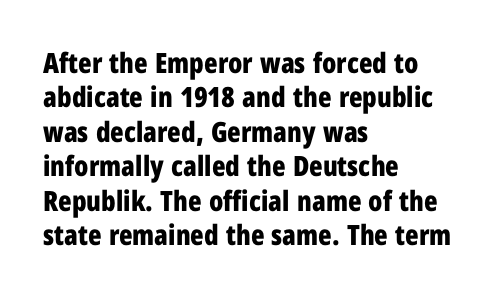
The image shows 28 px bold, condensed sans-serif type, upright; set left-aligned, line spacing 1.23x, normal letter spacing, not underlined; low stroke contrast and a medium x-height.
